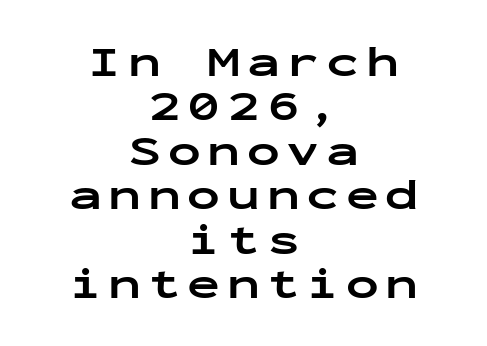
Q: Is the text bold? A: Yes.
Q: Is the text italic (slanted)? A: No, it is upright.
Q: Is the typeface a serif or a sans-serif typeface? A: Sans-serif.
Q: Is the text underlined? A: No.
Q: How is the paragraph aligned? A: Centered.
Q: Is the spacing between lines tight, normal or loose? A: Tight.
Q: Width (condensed, normal, or wide)? A: Wide.
Q: Stroke contrast? A: Low.
Q: x-height? A: Medium.
Q: Monospaced? A: Yes.
